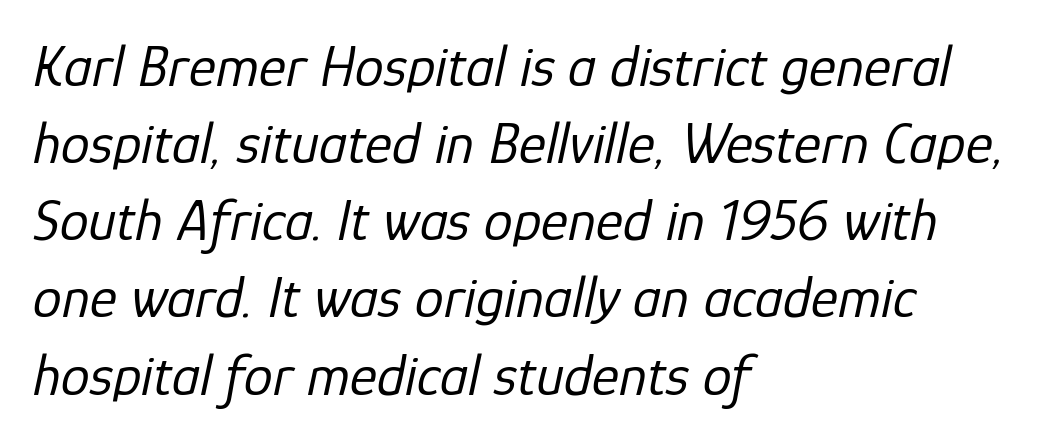
Characters follow at the spacing the type designer built in. These lines are rendered in a variable-pitch font. Designer's note — italics engaged. Stems here are at most as thick as an everyday book face. Is the block centered? No — it sits flush against the left margin.
